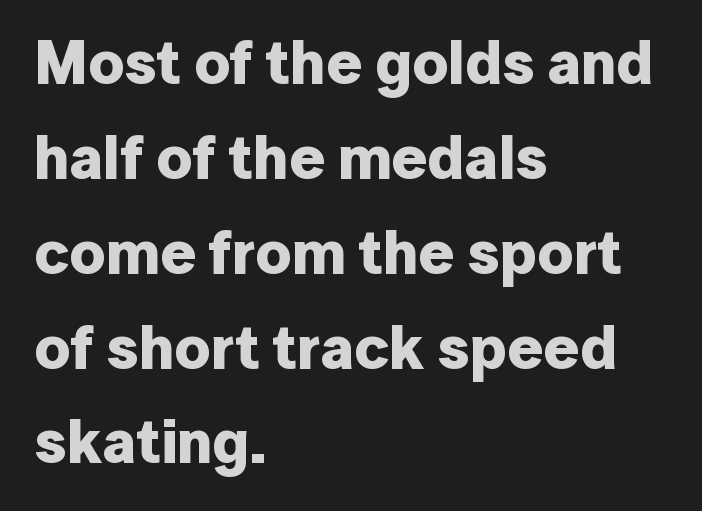
Q: Is the text bold? A: Yes.
Q: Is the text italic (slanted)? A: No, it is upright.
Q: Is the typeface a serif or a sans-serif typeface? A: Sans-serif.
Q: Is the text underlined? A: No.
Q: How is the paragraph aligned? A: Left-aligned.
Q: Is the spacing between letters normal or unusually wide? A: Normal.
Q: Is the spacing between lines tight, normal or loose? A: Normal.
Q: Width (condensed, normal, or wide)? A: Normal.
Q: Stroke contrast? A: Low.
Q: x-height? A: Medium.
Q: Monospaced? A: No.
